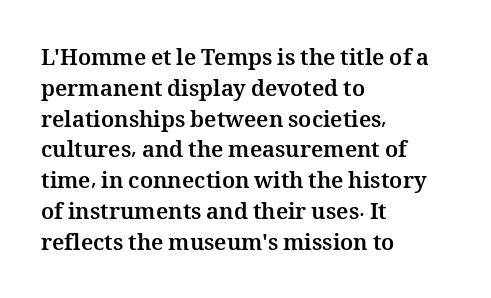
{"italic": "no", "bold": "yes", "underline": "no", "align": "left", "line_spacing": "normal", "line_spacing_ratio": 1.4, "letter_spacing": "normal", "letter_spacing_em": 0.0, "glyph_px": 22}
